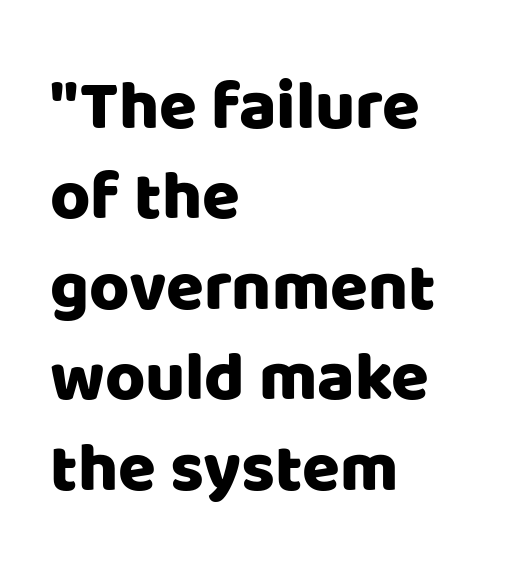
Q: Is the text italic (slanted)? A: No, it is upright.
Q: Is the typeface a serif or a sans-serif typeface? A: Sans-serif.
Q: Is the text underlined? A: No.
Q: How is the paragraph aligned? A: Left-aligned.
Q: Is the spacing between letters normal or unusually wide? A: Normal.
Q: Is the spacing between lines tight, normal or loose? A: Normal.
Q: Width (condensed, normal, or wide)? A: Normal.
Q: Stroke contrast? A: Low.
Q: x-height? A: Large.
Q: Monospaced? A: No.
